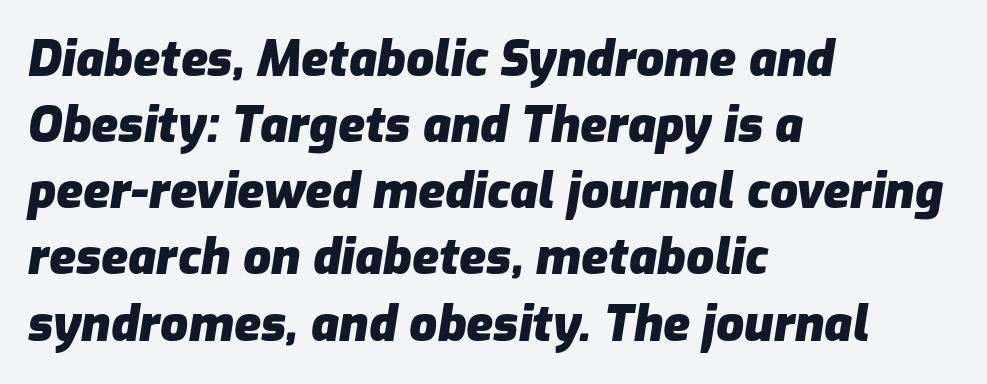
{"italic": "yes", "lean": "right", "slant_degrees": 9, "bold": "yes", "weight": "heavy", "width": "normal", "stroke_contrast": "low", "x_height": "medium", "monospaced": "no", "underline": "no", "align": "left", "line_spacing": "normal", "line_spacing_ratio": 1.35, "letter_spacing": "normal", "letter_spacing_em": 0.0, "glyph_px": 49}
